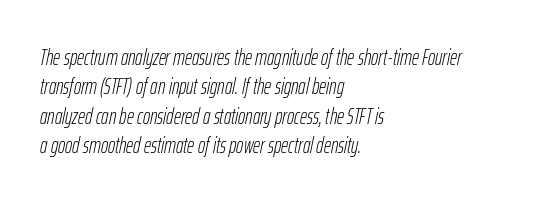
Q: Is the text bold? A: No.
Q: Is the text italic (slanted)? A: Yes, it leans right by about 12 degrees.
Q: Is the text underlined? A: No.
Q: How is the paragraph aligned? A: Left-aligned.
Q: Is the spacing between letters normal or unusually wide? A: Normal.
Q: Is the spacing between lines tight, normal or loose? A: Normal.
